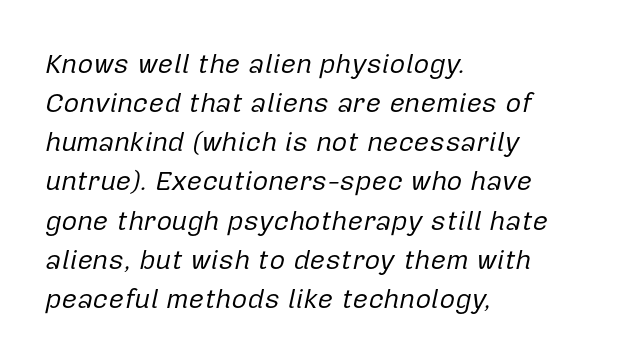
Does the leading feel generous? No, just average. Decoration check: the copy has no underline. The rendering anchors every line to the left-hand side. The letters sit at their default tracking, neither squeezed nor spread. Yep, that's italic — everything's leaning. Think standard paragraph weight, or any step lighter than that.
